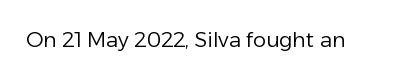
The passage shown is not underscored anywhere. The font's upright variant was chosen for this text. Stems here are at most as thick as an everyday book face. Observe the ordinary spacing: letters are neighbours, not strangers.
